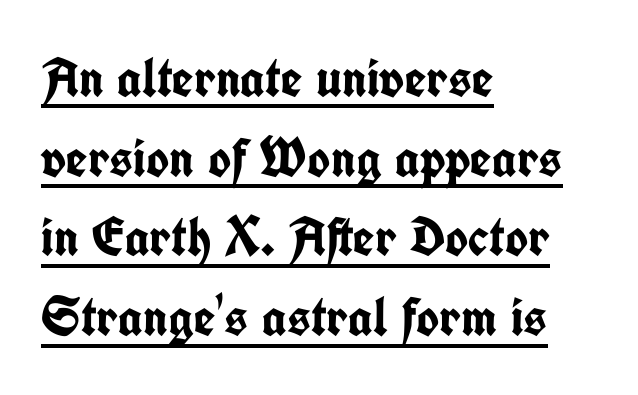
The image shows 55 px semibold, condensed sans-serif type, upright; set left-aligned, normal line spacing (1.45x), normal letter spacing, underlined; low stroke contrast and a medium x-height.
